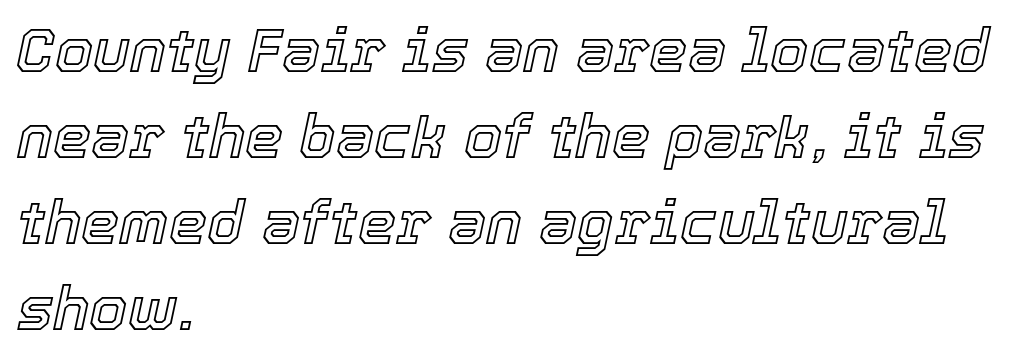
Q: Is the text italic (slanted)? A: Yes, it leans right by about 12 degrees.
Q: Is the text underlined? A: No.
Q: How is the paragraph aligned? A: Left-aligned.
Q: Is the spacing between letters normal or unusually wide? A: Normal.
Q: Is the spacing between lines tight, normal or loose? A: Normal.
Q: Width (condensed, normal, or wide)? A: Normal.
Q: x-height? A: Medium.
Q: Monospaced? A: No.
